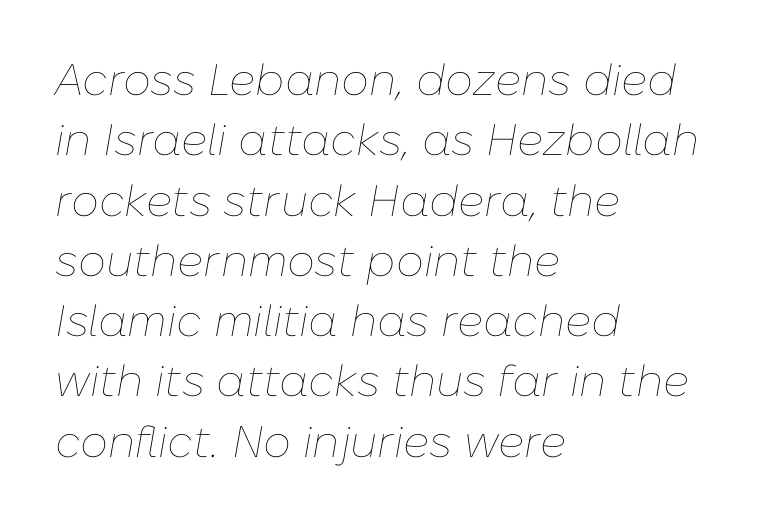
{"italic": "yes", "lean": "right", "slant_degrees": 10, "bold": "no", "weight": "thin", "width": "normal", "stroke_contrast": "low", "x_height": "medium", "monospaced": "no", "underline": "no", "align": "left", "line_spacing": "normal", "line_spacing_ratio": 1.37, "letter_spacing": "normal", "letter_spacing_em": 0.0, "glyph_px": 44}
